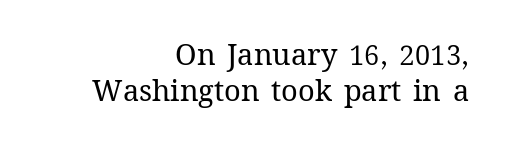
Q: Is the text bold? A: No.
Q: Is the text italic (slanted)? A: No, it is upright.
Q: Is the text underlined? A: No.
Q: How is the paragraph aligned? A: Right-aligned.
Q: Is the spacing between letters normal or unusually wide? A: Normal.
Q: Is the spacing between lines tight, normal or loose? A: Normal.
Q: Width (condensed, normal, or wide)? A: Normal.
Q: Stroke contrast? A: Medium.
Q: x-height? A: Medium.
Q: Monospaced? A: No.
